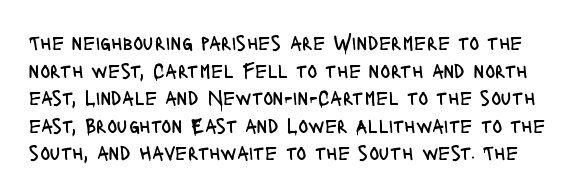
Q: Is the text bold? A: No.
Q: Is the text italic (slanted)? A: No, it is upright.
Q: Is the text underlined? A: No.
Q: Is the spacing between letters normal or unusually wide? A: Normal.
Q: Is the spacing between lines tight, normal or loose? A: Normal.
